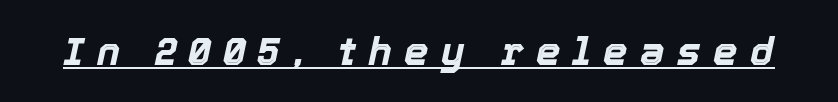
The image shows 39 px bold type, italic (leaning right); set unusually wide letter spacing (+0.32 em), underlined; a medium x-height.
